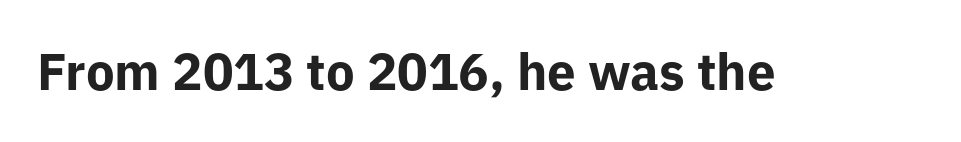
{"serif": "no", "italic": "no", "bold": "yes", "weight": "bold", "width": "normal", "stroke_contrast": "low", "x_height": "medium", "monospaced": "no", "underline": "no", "letter_spacing": "normal", "letter_spacing_em": 0.0, "glyph_px": 51}
